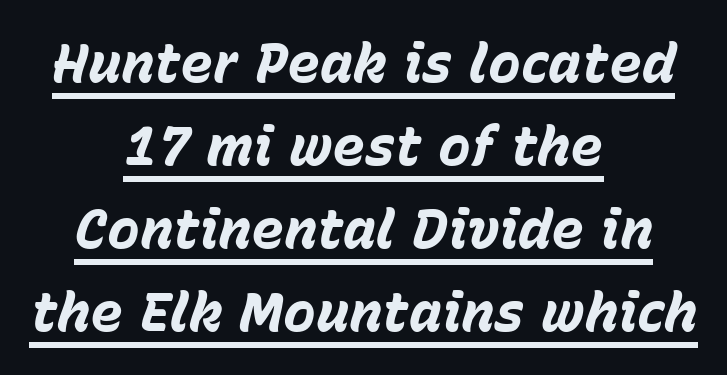
Standard letterfit; no display-style spreading of the glyphs. If you folded the block vertically in half, each line would mirror itself in length. These lines carry a lot of weight — the face is fully bold. Yep, that's italic — everything's leaning. Underline: present.
